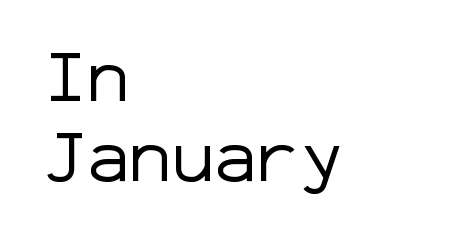
{"serif": "no", "italic": "no", "bold": "no", "weight": "regular", "width": "normal", "stroke_contrast": "low", "x_height": "medium", "monospaced": "yes", "underline": "no", "align": "left", "line_spacing": "tight", "line_spacing_ratio": 1.12, "letter_spacing": "normal", "letter_spacing_em": 0.0, "glyph_px": 71}
